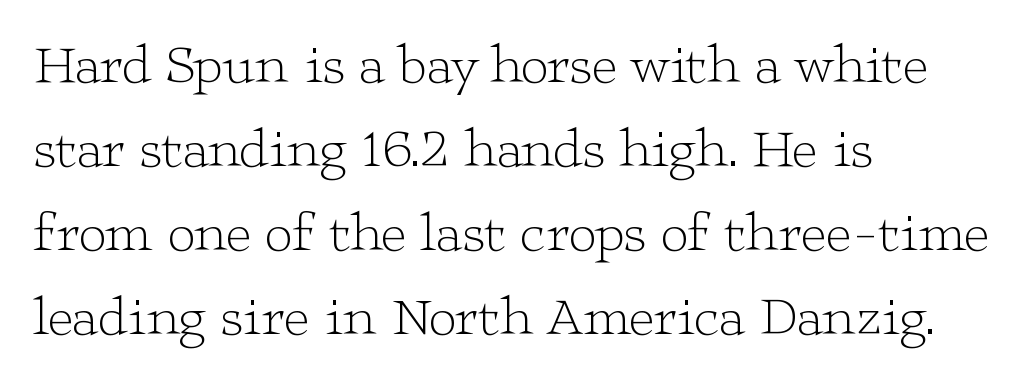
Heaviness? Minimal to ordinary, like unemphasized prose. The typesetter chose a ragged-right arrangement here. Examine the stroke ends and you'll spot serifs. Underline: absent. What's the leading like? Ordinary, nothing unusual.
